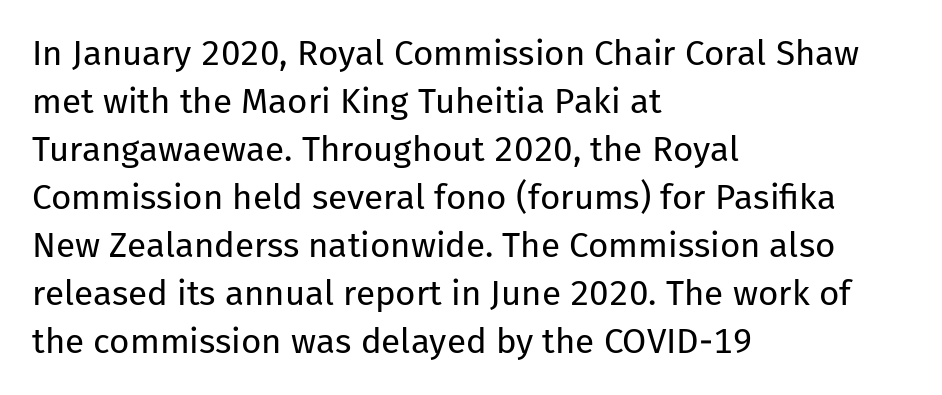
Q: Is the text bold? A: No.
Q: Is the text italic (slanted)? A: No, it is upright.
Q: Is the typeface a serif or a sans-serif typeface? A: Sans-serif.
Q: Is the text underlined? A: No.
Q: How is the paragraph aligned? A: Left-aligned.
Q: Is the spacing between letters normal or unusually wide? A: Normal.
Q: Is the spacing between lines tight, normal or loose? A: Normal.
Q: Width (condensed, normal, or wide)? A: Normal.
Q: Stroke contrast? A: Low.
Q: x-height? A: Medium.
Q: Monospaced? A: No.
